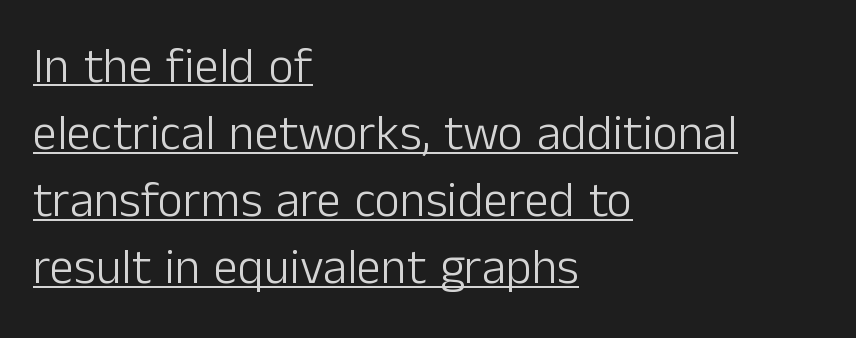
Q: Is the text bold? A: No.
Q: Is the text italic (slanted)? A: No, it is upright.
Q: Is the typeface a serif or a sans-serif typeface? A: Sans-serif.
Q: Is the text underlined? A: Yes.
Q: How is the paragraph aligned? A: Left-aligned.
Q: Is the spacing between letters normal or unusually wide? A: Normal.
Q: Is the spacing between lines tight, normal or loose? A: Normal.
Q: Width (condensed, normal, or wide)? A: Normal.
Q: Stroke contrast? A: Low.
Q: x-height? A: Medium.
Q: Monospaced? A: No.
